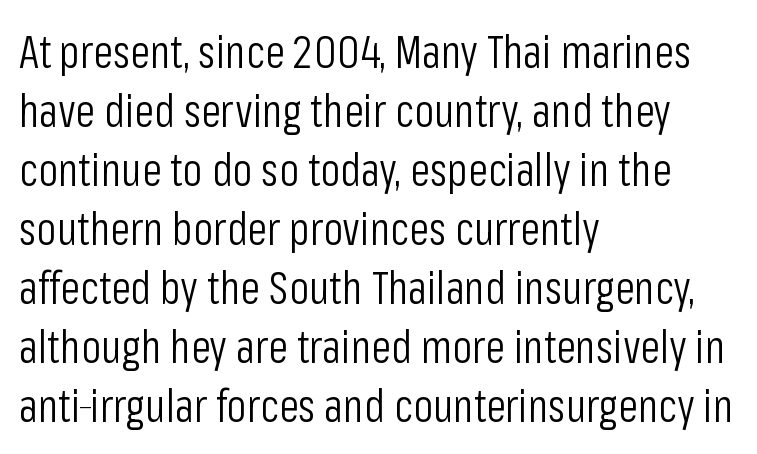
The image shows 45 px light, condensed sans-serif type, upright; set left-aligned, normal line spacing (1.31x), normal letter spacing, not underlined; low stroke contrast and a medium x-height.
